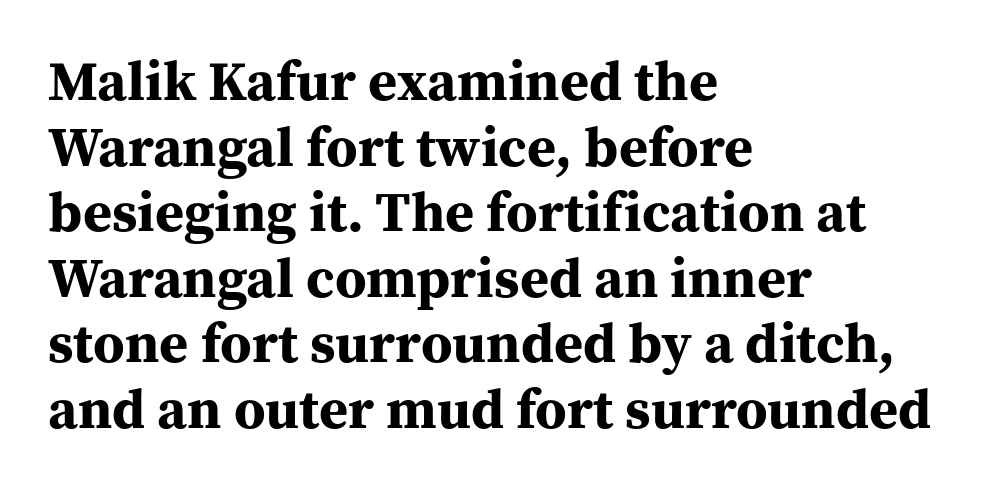
The image shows 56 px bold serif type, upright; set left-aligned, line spacing 1.17x, normal letter spacing, not underlined; medium stroke contrast and a medium x-height.
